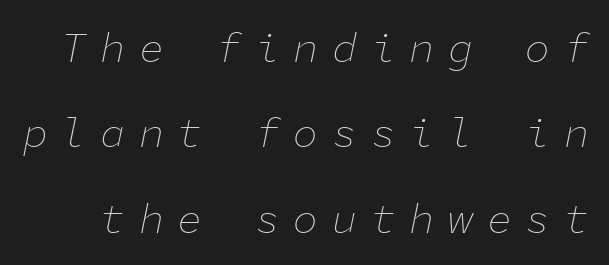
Q: Is the text bold? A: No.
Q: Is the text italic (slanted)? A: Yes, it leans right by about 11 degrees.
Q: Is the text underlined? A: No.
Q: Is the spacing between letters normal or unusually wide? A: Unusually wide.
Q: Is the spacing between lines tight, normal or loose? A: Loose.
Q: Width (condensed, normal, or wide)? A: Normal.
Q: Stroke contrast? A: Low.
Q: x-height? A: Medium.
Q: Monospaced? A: Yes.
